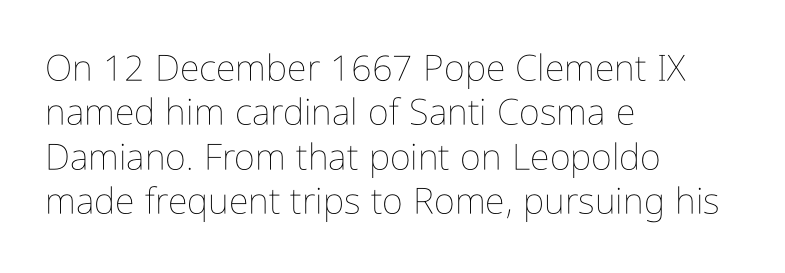
The image shows 36 px thin, condensed type, upright; set left-aligned, line spacing 1.23x, normal letter spacing, not underlined; low stroke contrast and a medium x-height.
